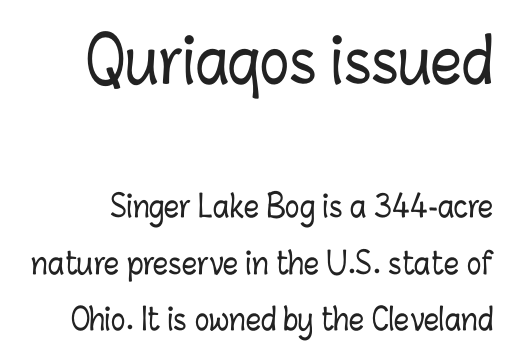
{"italic": "no", "width": "condensed", "stroke_contrast": "low", "x_height": "medium", "monospaced": "no", "underline": "no", "line_spacing_ratio": 1.89, "letter_spacing": "normal", "letter_spacing_em": 0.0, "larger_block": "first", "size_ratio": 2.03, "glyph_px": 61}
